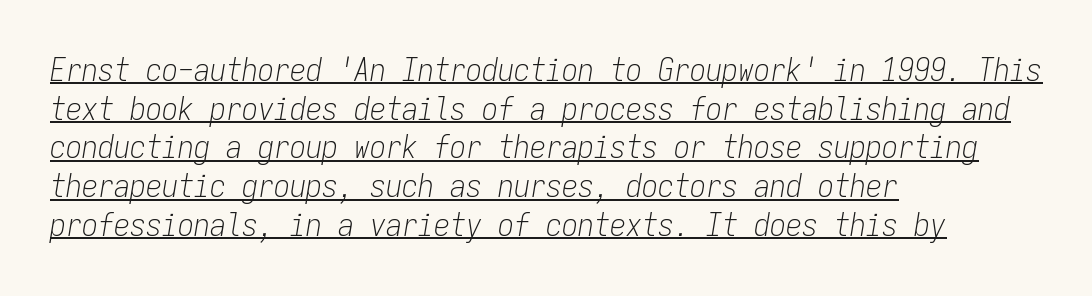
{"italic": "yes", "lean": "right", "slant_degrees": 9, "bold": "no", "weight": "light", "width": "condensed", "stroke_contrast": "low", "x_height": "medium", "monospaced": "yes", "underline": "yes", "align": "left", "line_spacing_ratio": 1.21, "letter_spacing": "normal", "letter_spacing_em": 0.0, "glyph_px": 32}
